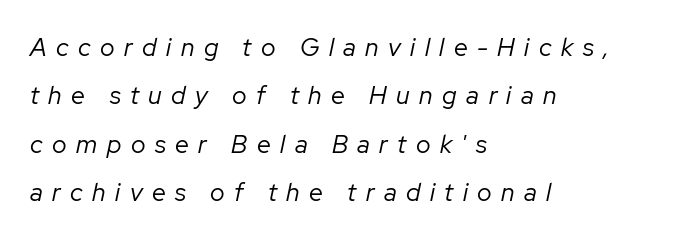
{"italic": "yes", "lean": "right", "slant_degrees": 12, "bold": "no", "underline": "no", "align": "left", "line_spacing": "loose", "line_spacing_ratio": 1.94, "letter_spacing": "wide", "letter_spacing_em": 0.38, "glyph_px": 25}
